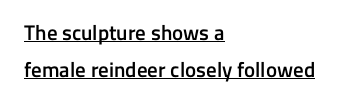
Look at the stroke-to-counter ratio: somewhat heavy, a semibold. These characters rest on top of a visible drawn line. In terms of posture, this sample is upright. Teacher's note: observe the even left margin — that is flush-left alignment.
